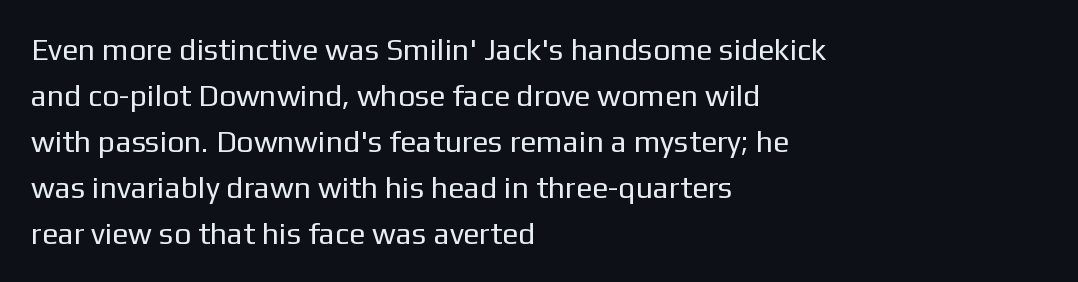
The image shows 30 px regular-weight sans-serif type, upright; set left-aligned, normal line spacing (1.53x), normal letter spacing, not underlined; low stroke contrast and a medium x-height.
